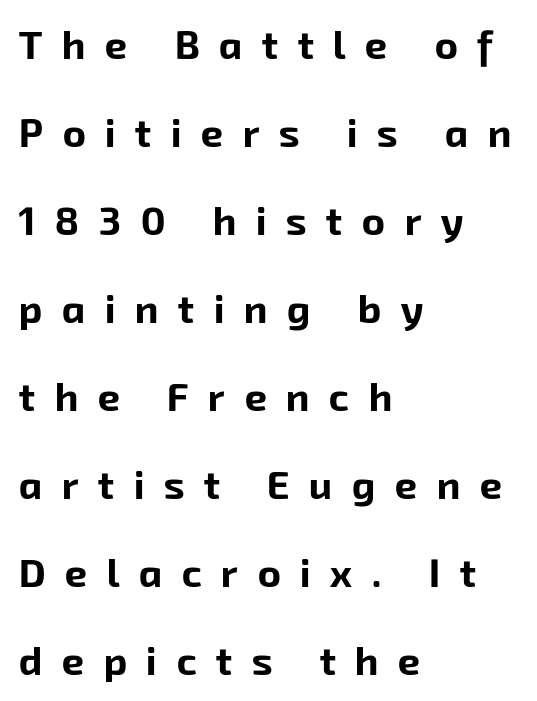
{"serif": "no", "bold": "yes", "weight": "bold", "width": "normal", "stroke_contrast": "low", "x_height": "medium", "monospaced": "no", "underline": "no", "align": "left", "line_spacing": "loose", "line_spacing_ratio": 2.2, "letter_spacing": "wide", "letter_spacing_em": 0.48, "glyph_px": 40}
